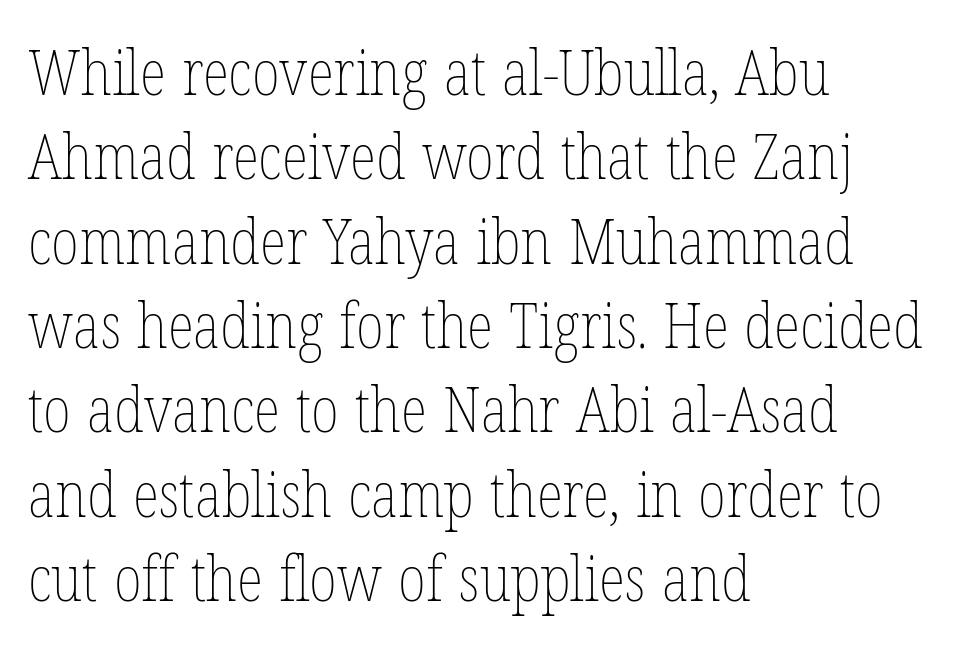
Ink coverage per letter is moderate at most. Horizontal bands of white between lines are of average thickness. Is there any slant? The stems are plumb. Between one letter and the next there's only the usual sliver of space.
